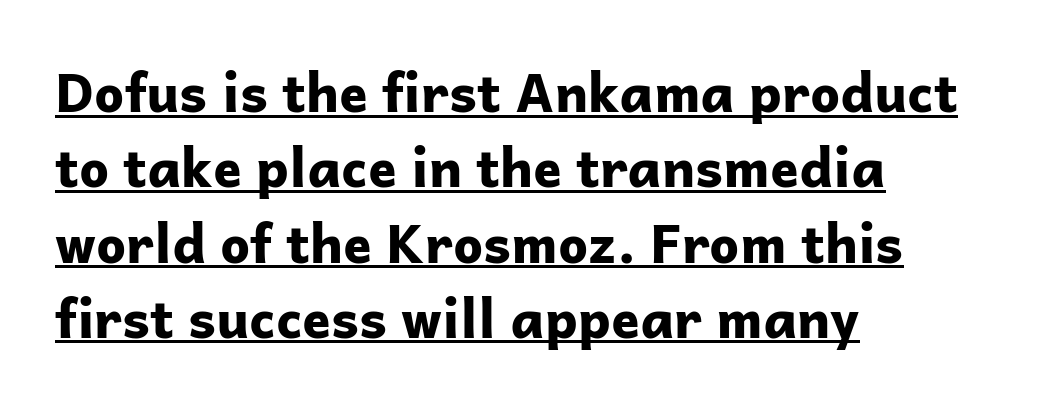
{"serif": "no", "italic": "no", "bold": "yes", "weight": "bold", "width": "normal", "stroke_contrast": "low", "x_height": "medium", "monospaced": "no", "underline": "yes", "align": "left", "line_spacing": "normal", "line_spacing_ratio": 1.42, "letter_spacing": "normal", "letter_spacing_em": 0.0, "glyph_px": 53}
